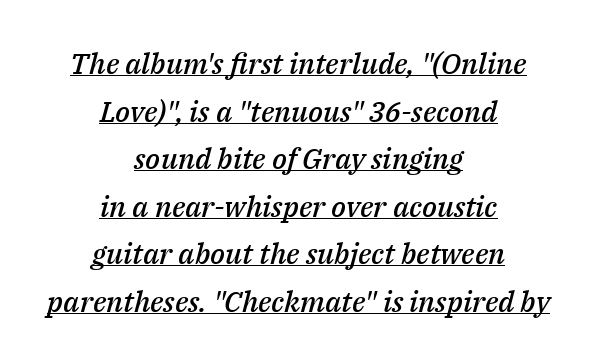
{"italic": "yes", "lean": "right", "slant_degrees": 14, "bold": "semi", "weight": "semibold", "width": "normal", "stroke_contrast": "medium", "x_height": "medium", "monospaced": "no", "underline": "yes", "align": "center", "line_spacing": "normal", "line_spacing_ratio": 1.64, "letter_spacing": "normal", "letter_spacing_em": 0.0, "glyph_px": 29}
